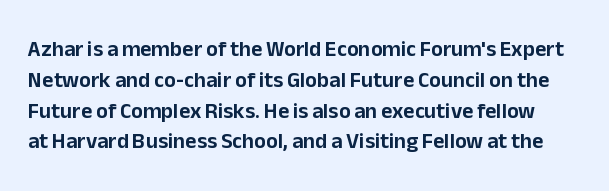
Style check: upright. The gaps between neighbouring characters are ordinary and unremarkable. Underlining? Definitely not there. Students, observe: this is what conventionally led text looks like.
